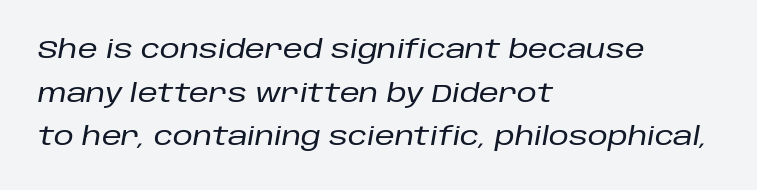
Q: Is the text italic (slanted)? A: Yes, it leans right by about 10 degrees.
Q: Is the text underlined? A: No.
Q: How is the paragraph aligned? A: Left-aligned.
Q: Is the spacing between letters normal or unusually wide? A: Normal.
